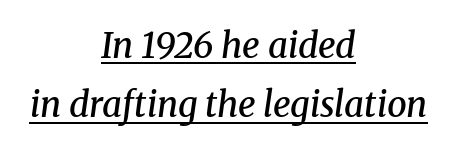
The image shows 35 px semibold serif type, italic (leaning right); set centered, normal line spacing (1.7x), normal letter spacing, underlined; medium stroke contrast and a medium x-height.
